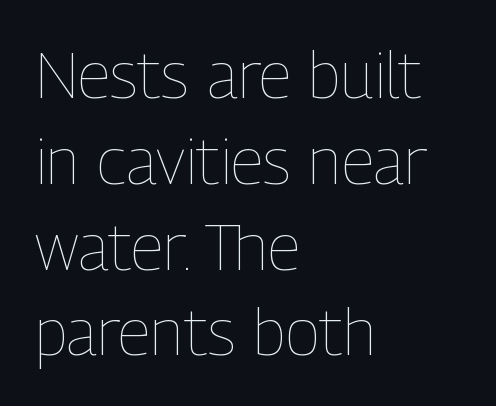
Q: Is the text bold? A: No.
Q: Is the text italic (slanted)? A: No, it is upright.
Q: Is the text underlined? A: No.
Q: How is the paragraph aligned? A: Left-aligned.
Q: Is the spacing between letters normal or unusually wide? A: Normal.
Q: Is the spacing between lines tight, normal or loose? A: Normal.
Q: Width (condensed, normal, or wide)? A: Condensed.
Q: Stroke contrast? A: Low.
Q: x-height? A: Medium.
Q: Monospaced? A: No.
